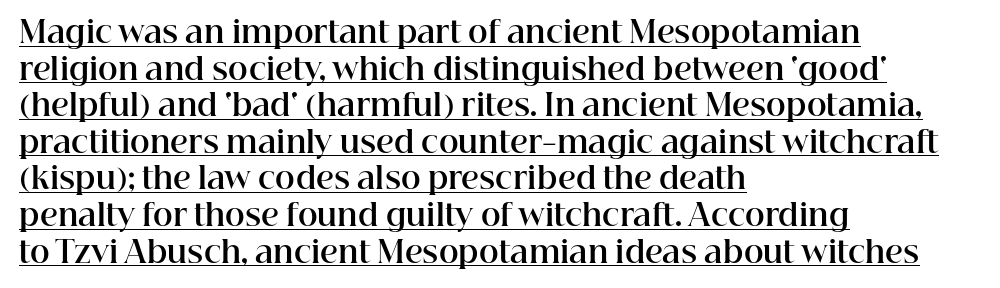
The typeface chosen for these lines features serifs. Compared with a centered layout, this one pins lines to the left instead. Set as a true bold cut, around the 700 mark. Emphasis is given by a line drawn under the lettering. Observe the ordinary spacing: letters are neighbours, not strangers. No italicization has been applied; the sample stays upright.
